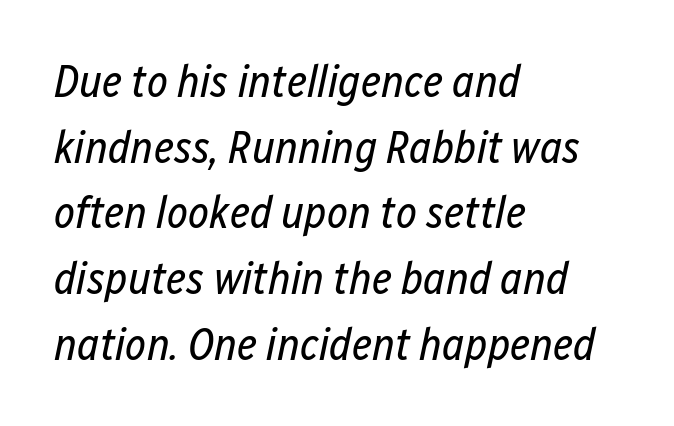
The image shows 45 px regular-weight, condensed type, italic (leaning right); set left-aligned, normal line spacing (1.46x), normal letter spacing, not underlined; low stroke contrast and a medium x-height.
